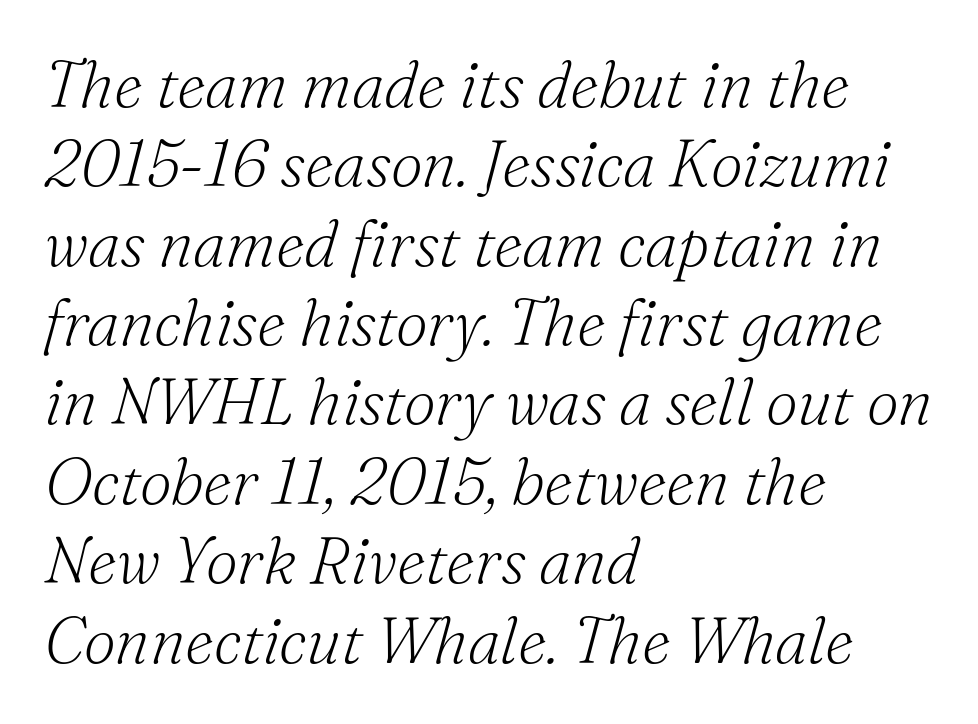
{"serif": "yes", "italic": "yes", "lean": "right", "slant_degrees": 16, "bold": "no", "weight": "light", "width": "normal", "stroke_contrast": "medium", "x_height": "small", "monospaced": "no", "underline": "no", "align": "left", "line_spacing_ratio": 1.24, "letter_spacing": "normal", "letter_spacing_em": 0.0, "glyph_px": 64}
